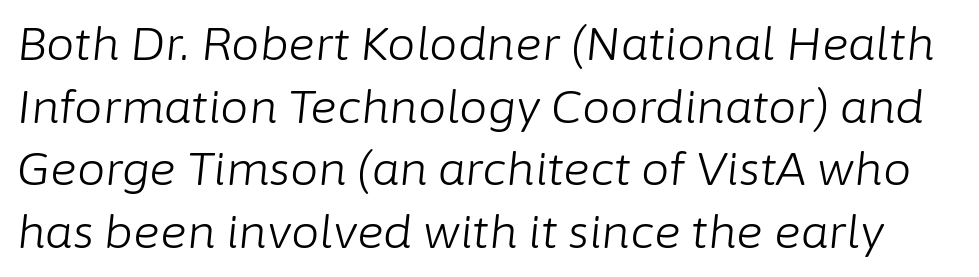
{"italic": "yes", "lean": "right", "slant_degrees": 6, "bold": "no", "weight": "light", "width": "normal", "stroke_contrast": "low", "x_height": "medium", "monospaced": "no", "underline": "no", "line_spacing": "normal", "line_spacing_ratio": 1.39, "letter_spacing": "normal", "letter_spacing_em": 0.0, "glyph_px": 45}
